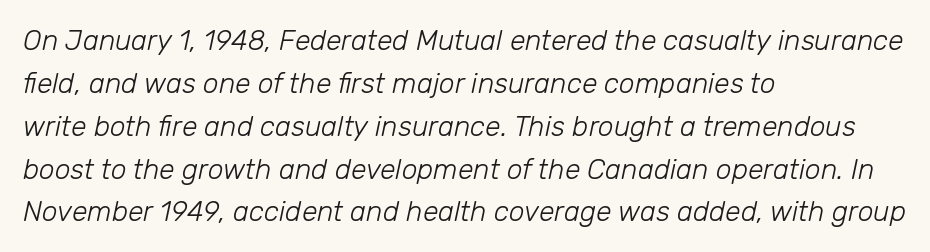
{"italic": "yes", "lean": "right", "slant_degrees": 12, "bold": "no", "weight": "light", "width": "normal", "stroke_contrast": "low", "x_height": "medium", "monospaced": "no", "underline": "no", "align": "left", "line_spacing": "normal", "line_spacing_ratio": 1.53, "letter_spacing": "normal", "letter_spacing_em": 0.0, "glyph_px": 28}
